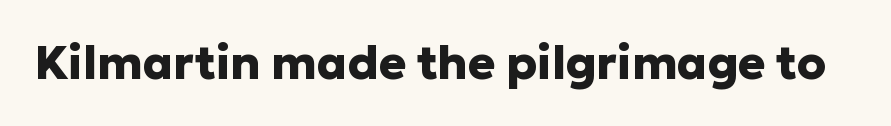
This rendering features lettering with no underline. The type sits square on the baseline with zero lean. Unlike a traditional serif, this face leaves its strokes unadorned. Is this a fixed-width face? No — the glyphs have proportional, varying widths.
